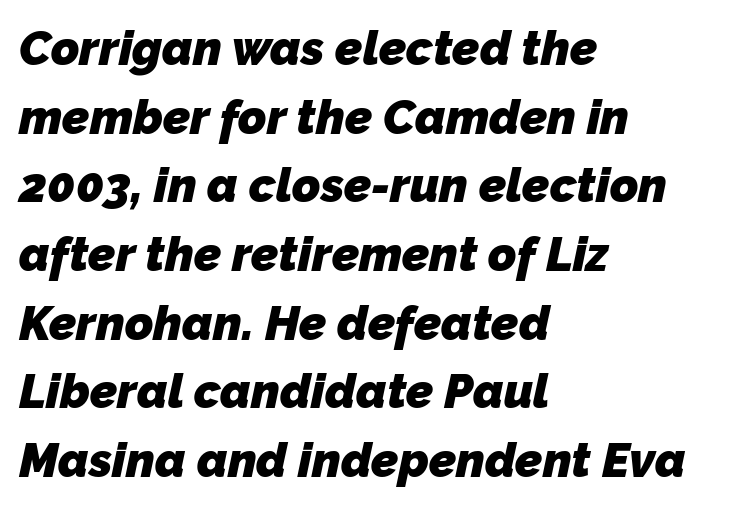
Q: Is the text bold? A: Yes.
Q: Is the typeface a serif or a sans-serif typeface? A: Sans-serif.
Q: Is the text underlined? A: No.
Q: How is the paragraph aligned? A: Left-aligned.
Q: Is the spacing between letters normal or unusually wide? A: Normal.
Q: Is the spacing between lines tight, normal or loose? A: Normal.
Q: Width (condensed, normal, or wide)? A: Normal.
Q: Stroke contrast? A: Low.
Q: x-height? A: Medium.
Q: Monospaced? A: No.
